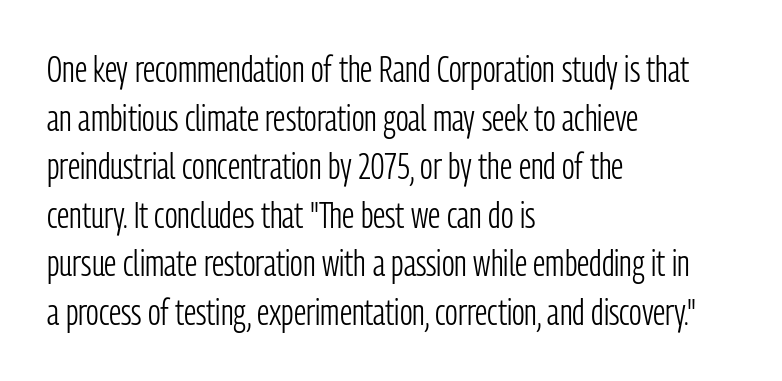
The image shows 36 px light, condensed sans-serif type, upright; set left-aligned, normal line spacing (1.35x), normal letter spacing, not underlined; low stroke contrast and a medium x-height.
